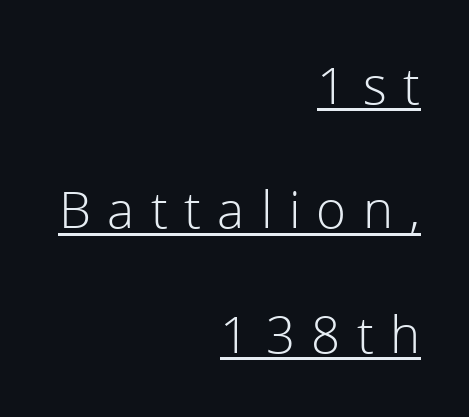
{"serif": "no", "italic": "no", "bold": "no", "weight": "light", "width": "normal", "x_height": "medium", "monospaced": "no", "underline": "yes", "align": "right", "line_spacing": "loose", "line_spacing_ratio": 2.44, "letter_spacing": "wide", "letter_spacing_em": 0.32, "glyph_px": 51}
